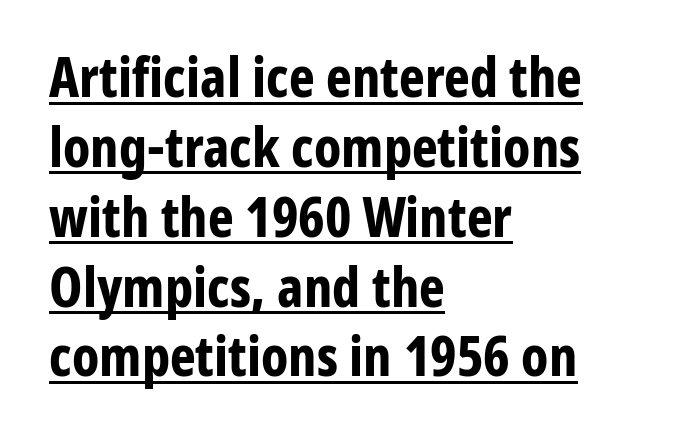
Every letter is thick-stroked: bold, no question. The line texture is even and compact thanks to regular tracking. Leading matches the norm, producing a regular column. Tall strokes in this sample are plumb rather than angled. The face used here is proportionally spaced, like ordinary book or web type.
